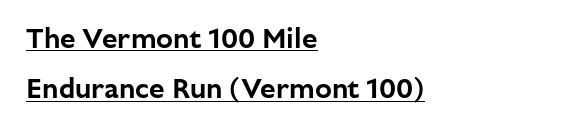
Looks like someone drew a line under every word here. These lines are set flush left with a ragged right edge. Letterform terminals end flat and unadorned throughout the passage. Think of a printed novel: that variable character pitch is what you see here. Tall strokes in this sample are plumb rather than angled. Does extra space separate the letters? No, they use regular spacing.
